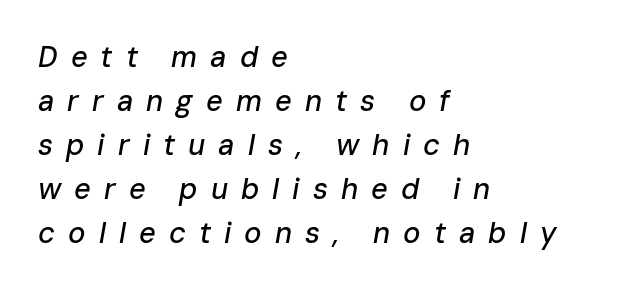
{"italic": "yes", "lean": "right", "slant_degrees": 10, "width": "normal", "stroke_contrast": "low", "x_height": "medium", "monospaced": "no", "underline": "no", "align": "left", "line_spacing": "normal", "line_spacing_ratio": 1.52, "letter_spacing": "wide", "letter_spacing_em": 0.45, "glyph_px": 29}
